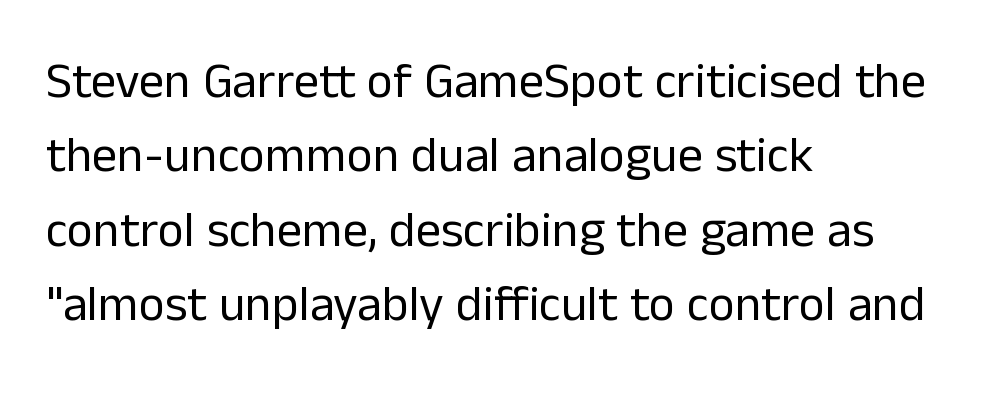
{"serif": "no", "italic": "no", "bold": "no", "weight": "regular", "width": "normal", "stroke_contrast": "low", "x_height": "medium", "monospaced": "no", "underline": "no", "align": "left", "line_spacing": "normal", "line_spacing_ratio": 1.49, "letter_spacing": "normal", "letter_spacing_em": 0.0, "glyph_px": 50}
